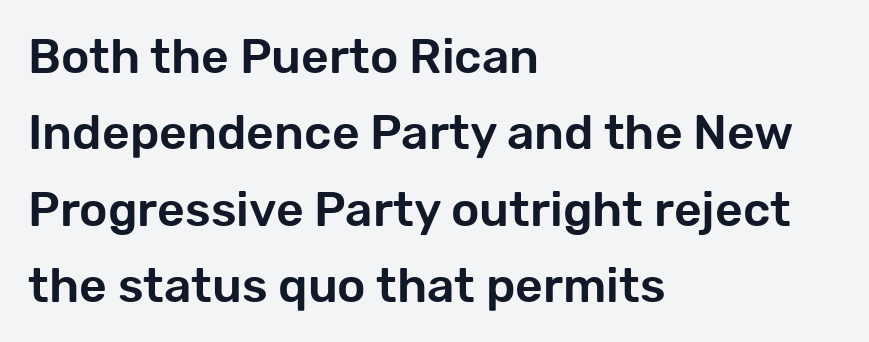
The image shows 48 px sans-serif type, upright; set left-aligned, normal line spacing (1.59x), normal letter spacing, not underlined; low stroke contrast and a medium x-height.
